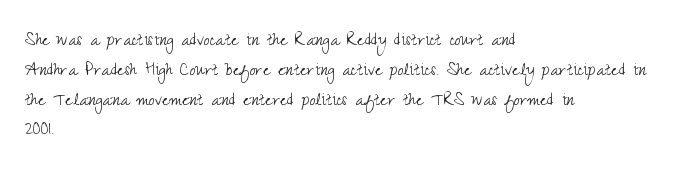
Q: Is the text bold? A: No.
Q: Is the text italic (slanted)? A: No, it is upright.
Q: Is the text underlined? A: No.
Q: How is the paragraph aligned? A: Left-aligned.
Q: Is the spacing between letters normal or unusually wide? A: Normal.
Q: Is the spacing between lines tight, normal or loose? A: Normal.
